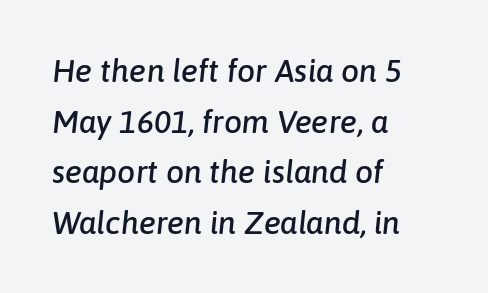
These lines were composed using italics. Is there much room between lines? A standard amount, neither cramped nor airy. Underlining? Definitely not there. Where is the straight margin? On the left.
